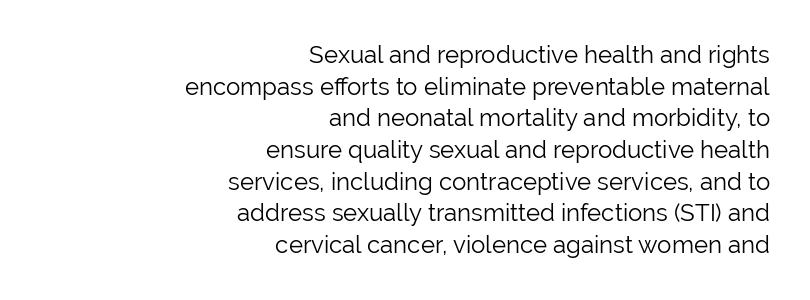
{"italic": "no", "bold": "no", "underline": "no", "align": "right", "line_spacing": "normal", "line_spacing_ratio": 1.32, "letter_spacing": "normal", "letter_spacing_em": 0.0, "glyph_px": 24}
